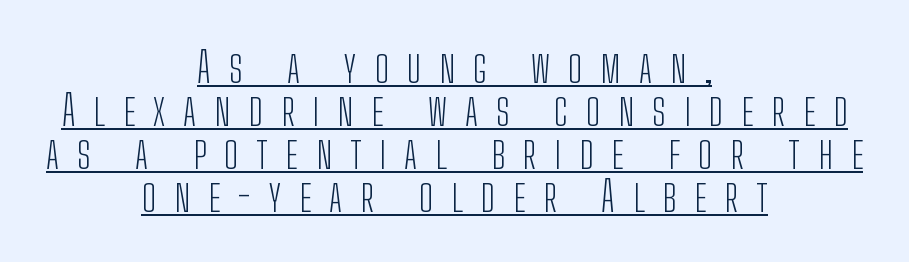
{"serif": "no", "italic": "no", "bold": "no", "weight": "light", "width": "condensed", "stroke_contrast": "low", "x_height": "medium", "monospaced": "no", "underline": "yes", "align": "center", "line_spacing": "tight", "line_spacing_ratio": 1.02, "letter_spacing": "wide", "letter_spacing_em": 0.43, "glyph_px": 42}
